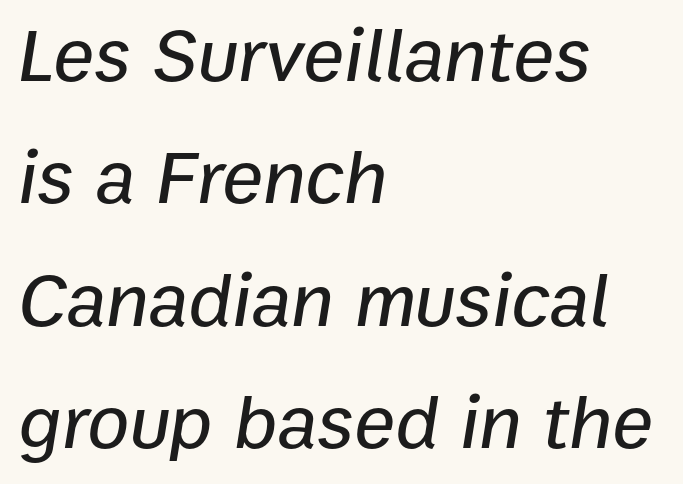
{"italic": "yes", "lean": "right", "slant_degrees": 9, "width": "normal", "stroke_contrast": "low", "x_height": "medium", "monospaced": "no", "underline": "no", "align": "left", "line_spacing": "normal", "line_spacing_ratio": 1.59, "letter_spacing": "normal", "letter_spacing_em": 0.0, "glyph_px": 77}
